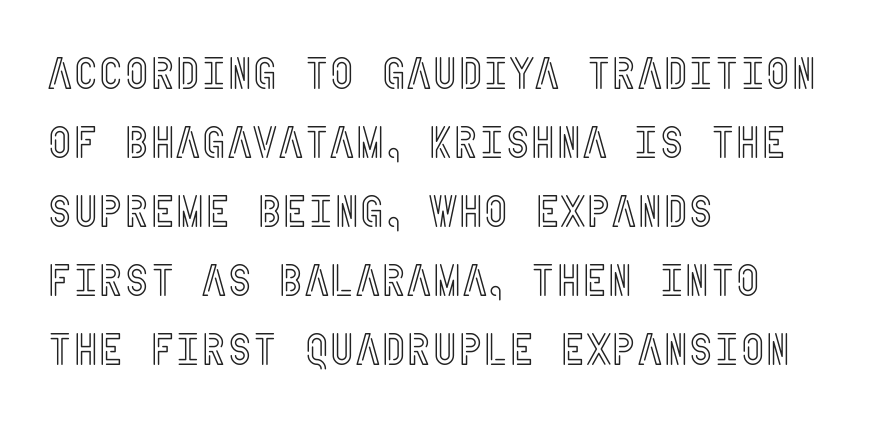
Q: Is the text italic (slanted)? A: No, it is upright.
Q: Is the text underlined? A: No.
Q: How is the paragraph aligned? A: Left-aligned.
Q: Is the spacing between letters normal or unusually wide? A: Normal.
Q: Is the spacing between lines tight, normal or loose? A: Normal.
Q: Width (condensed, normal, or wide)? A: Condensed.
Q: x-height? A: Large.
